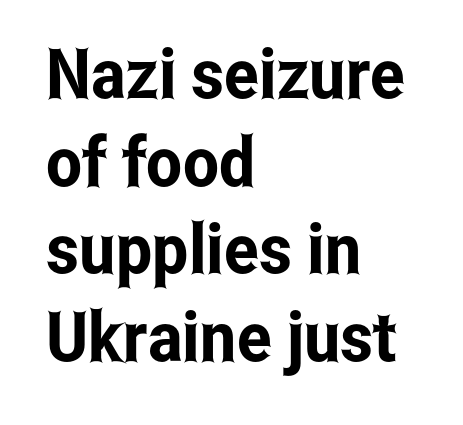
The image shows 69 px condensed sans-serif type, upright; set left-aligned, normal line spacing (1.27x), normal letter spacing, not underlined; low stroke contrast and a medium x-height.
